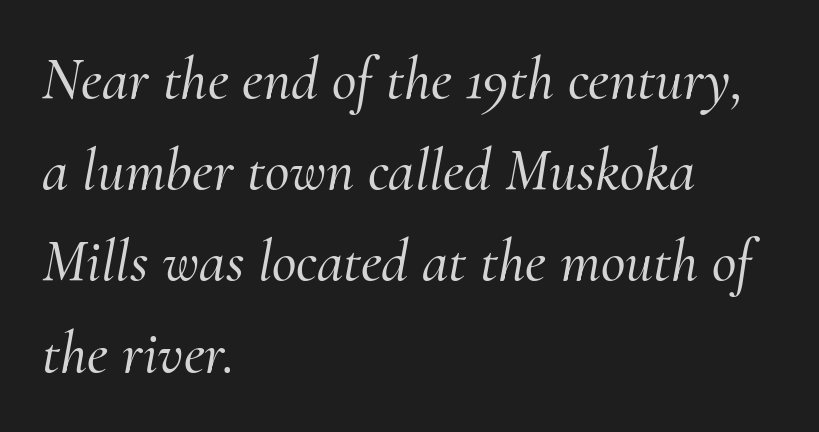
The image shows 60 px serif type, italic (leaning right); set left-aligned, normal line spacing (1.52x), normal letter spacing, not underlined; medium stroke contrast and a small x-height.
